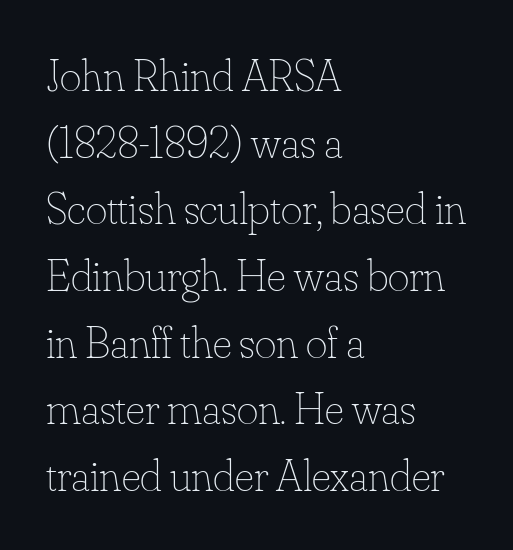
Q: Is the text bold? A: No.
Q: Is the text italic (slanted)? A: No, it is upright.
Q: Is the text underlined? A: No.
Q: How is the paragraph aligned? A: Left-aligned.
Q: Is the spacing between letters normal or unusually wide? A: Normal.
Q: Is the spacing between lines tight, normal or loose? A: Normal.
Q: Width (condensed, normal, or wide)? A: Normal.
Q: Stroke contrast? A: Low.
Q: x-height? A: Small.
Q: Monospaced? A: No.
